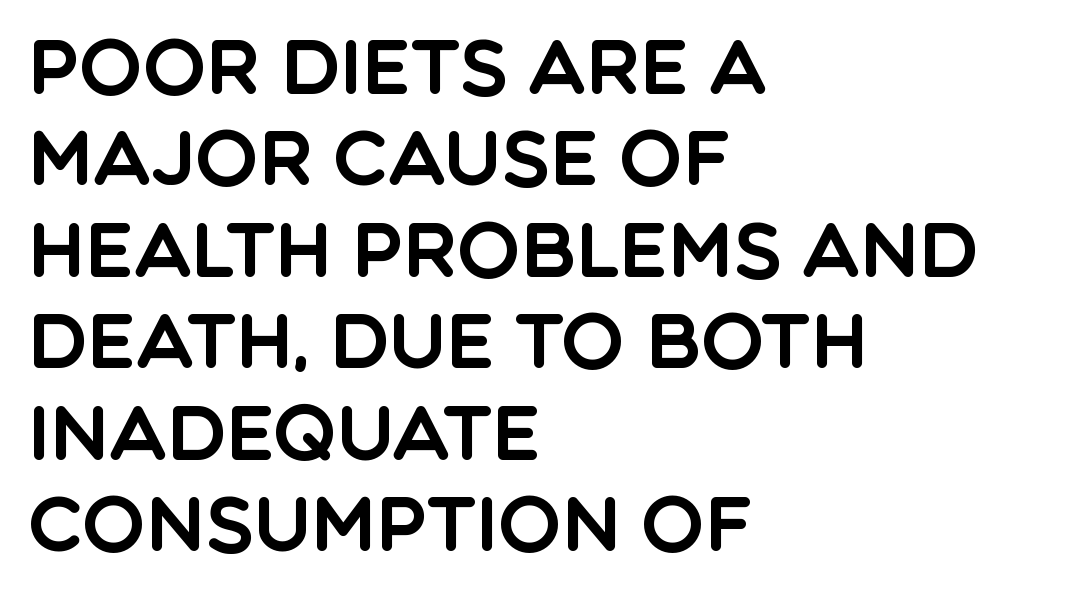
How are the letters spaced? Ordinarily, with no added tracking. Clear beneath every line of the passage. The rendering uses natural spacing where letterforms have individual widths. Nope, no serifs anywhere on these letters. This sample is left-justified, so line endings fall wherever the words run out. It's the straight-up-and-down kind of type.
